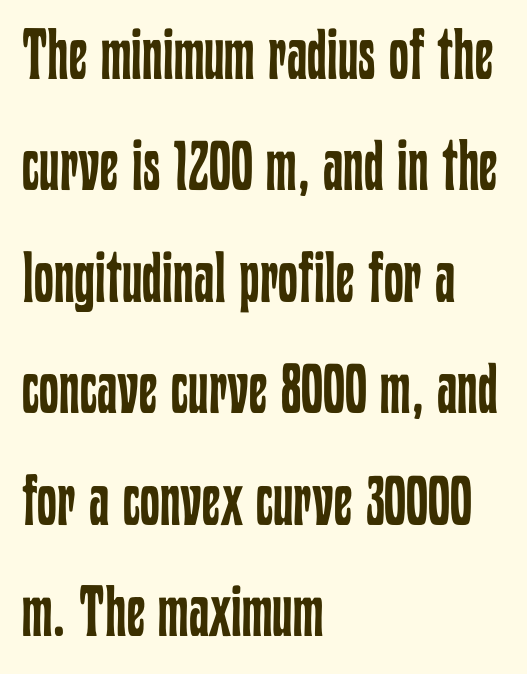
Q: Is the text bold? A: No.
Q: Is the text italic (slanted)? A: No, it is upright.
Q: Is the text underlined? A: No.
Q: How is the paragraph aligned? A: Left-aligned.
Q: Is the spacing between letters normal or unusually wide? A: Normal.
Q: Is the spacing between lines tight, normal or loose? A: Normal.
Q: Width (condensed, normal, or wide)? A: Condensed.
Q: Stroke contrast? A: Low.
Q: x-height? A: Medium.
Q: Monospaced? A: No.
